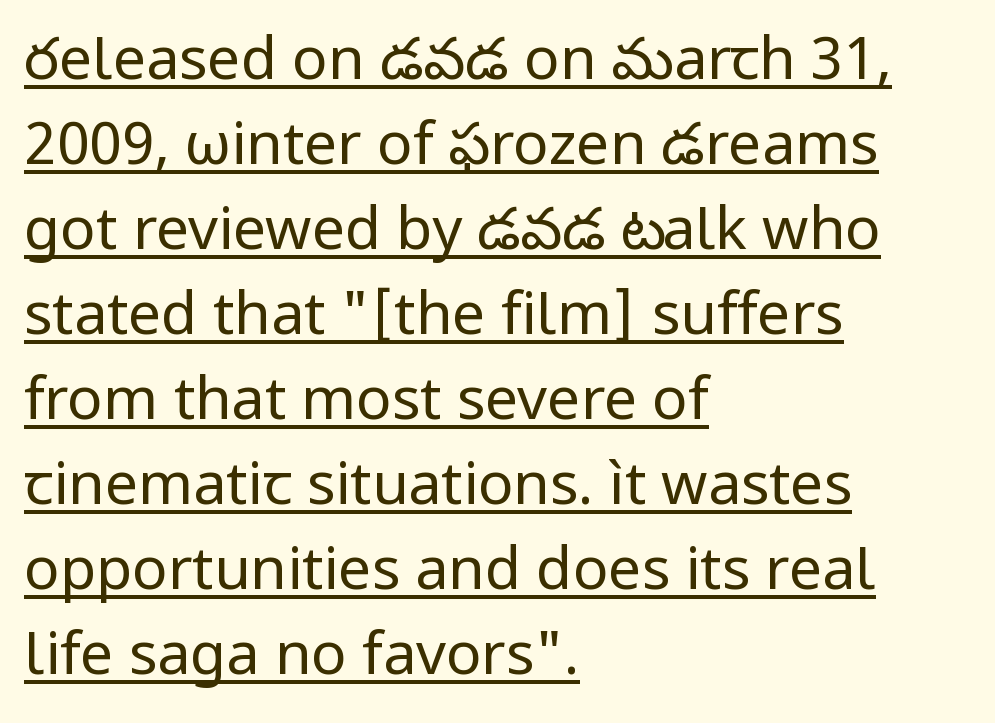
{"serif": "no", "italic": "no", "bold": "no", "weight": "regular", "width": "normal", "stroke_contrast": "low", "x_height": "medium", "monospaced": "no", "underline": "yes", "align": "left", "line_spacing": "normal", "line_spacing_ratio": 1.44, "letter_spacing": "normal", "letter_spacing_em": 0.0, "glyph_px": 59}
